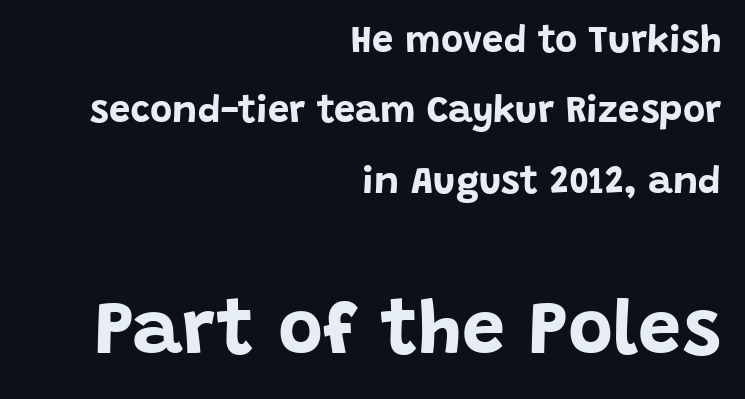
{"serif": "no", "italic": "no", "bold": "yes", "weight": "bold", "width": "normal", "stroke_contrast": "low", "x_height": "large", "monospaced": "no", "underline": "no", "align": "right", "line_spacing_ratio": 1.85, "letter_spacing": "normal", "letter_spacing_em": 0.0, "larger_block": "second", "size_ratio": 2.03, "glyph_px": 77}
